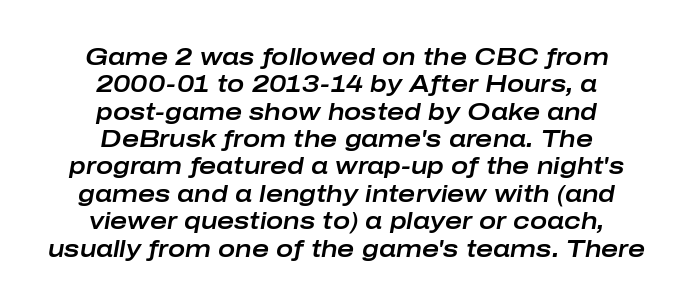
These lines were composed using italics. Where is the straight margin? There isn't one; the lines are centered. Bare-footed words on every line. Each word holds together tightly as a unit, with standard inter-letter gaps.
